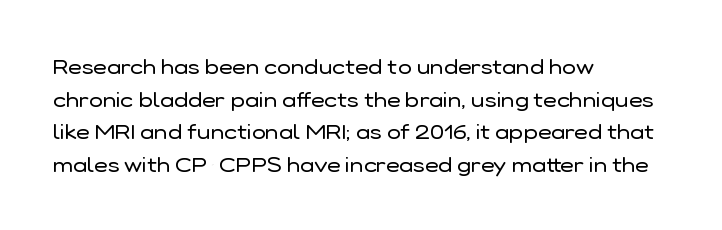
The axis of the letterforms is exactly vertical. Here the glyphs are tracked normally, forming tight word shapes. Descenders hang freely into open space. Line beginnings align vertically; line endings do not. The rows are spaced the way most documents space them.
